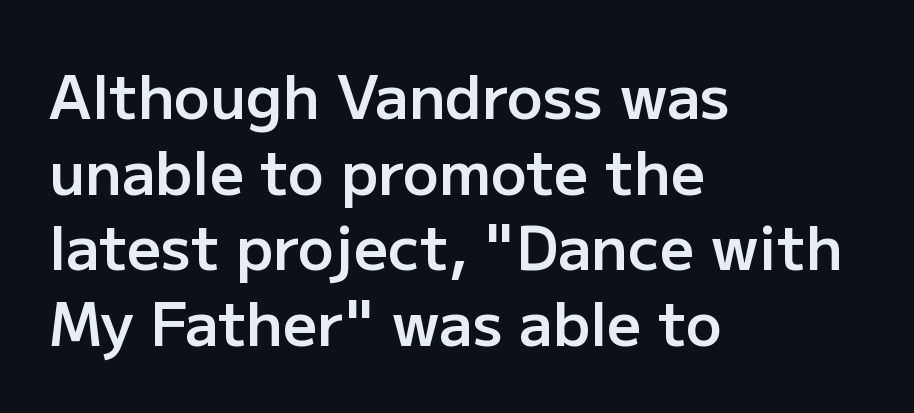
Q: Is the text bold? A: Semi-bold.
Q: Is the text italic (slanted)? A: No, it is upright.
Q: Is the typeface a serif or a sans-serif typeface? A: Sans-serif.
Q: Is the text underlined? A: No.
Q: How is the paragraph aligned? A: Left-aligned.
Q: Is the spacing between letters normal or unusually wide? A: Normal.
Q: Is the spacing between lines tight, normal or loose? A: Normal.
Q: Width (condensed, normal, or wide)? A: Normal.
Q: Stroke contrast? A: Low.
Q: x-height? A: Medium.
Q: Monospaced? A: No.
